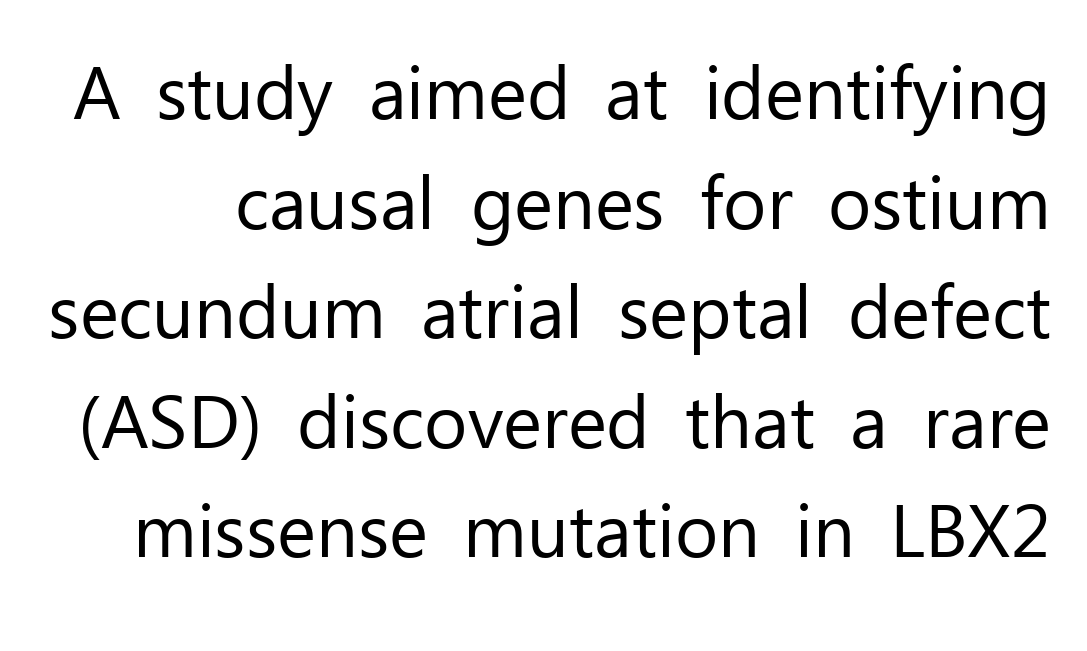
The image shows 74 px regular-weight sans-serif type, upright; set normal line spacing (1.48x), normal letter spacing, not underlined; low stroke contrast and a medium x-height.
